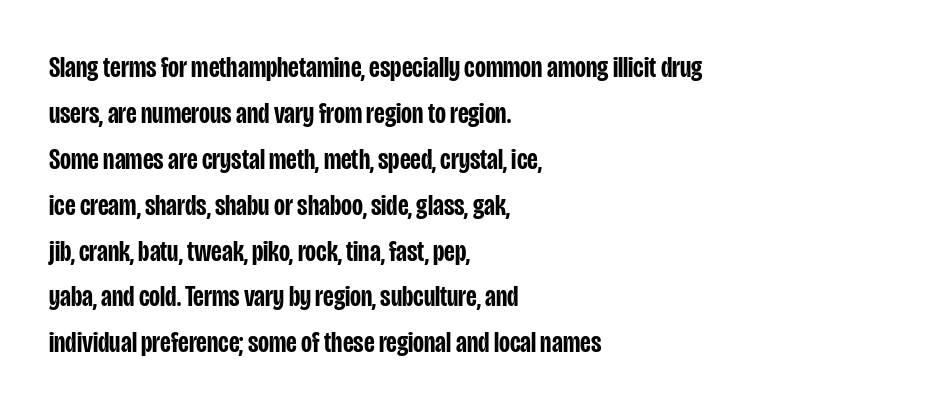
The letterforms sit shoulder to shoulder at normal distance. Lines of text with bare space underneath. Its strokes are somewhat broadened, the hallmark of semibold type. Here the designer chose a conventional face with non-uniform glyph widths. Casual observation: everything's shoved over to the left.
